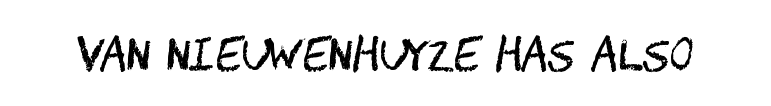
Q: Is the text bold? A: No.
Q: Is the text italic (slanted)? A: No, it is upright.
Q: Is the typeface a serif or a sans-serif typeface? A: Sans-serif.
Q: Is the text underlined? A: No.
Q: Is the spacing between letters normal or unusually wide? A: Normal.
Q: Width (condensed, normal, or wide)? A: Condensed.
Q: Stroke contrast? A: Medium.
Q: x-height? A: Large.
